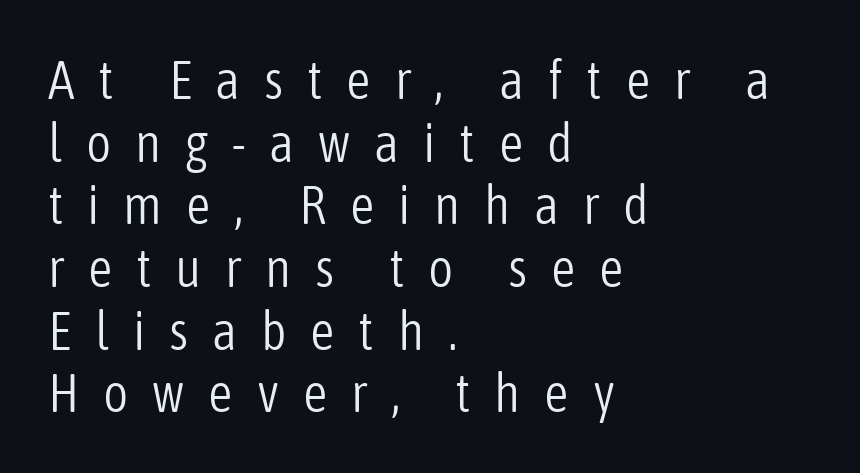
Q: Is the text bold? A: No.
Q: Is the text italic (slanted)? A: No, it is upright.
Q: Is the typeface a serif or a sans-serif typeface? A: Sans-serif.
Q: Is the text underlined? A: No.
Q: How is the paragraph aligned? A: Left-aligned.
Q: Is the spacing between letters normal or unusually wide? A: Unusually wide.
Q: Width (condensed, normal, or wide)? A: Condensed.
Q: Stroke contrast? A: Low.
Q: x-height? A: Medium.
Q: Monospaced? A: No.
